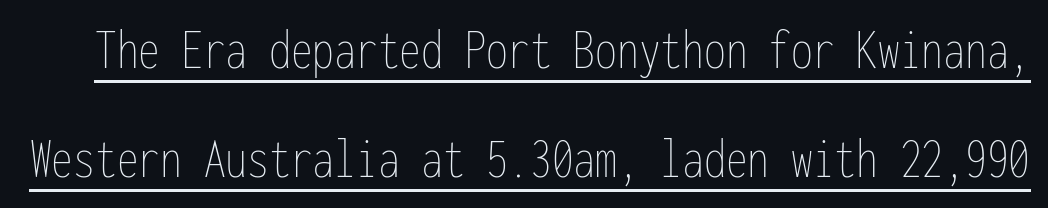
Q: Is the text bold? A: No.
Q: Is the text italic (slanted)? A: No, it is upright.
Q: Is the text underlined? A: Yes.
Q: Is the spacing between letters normal or unusually wide? A: Normal.
Q: Width (condensed, normal, or wide)? A: Condensed.
Q: Stroke contrast? A: Low.
Q: x-height? A: Medium.
Q: Monospaced? A: Yes.
